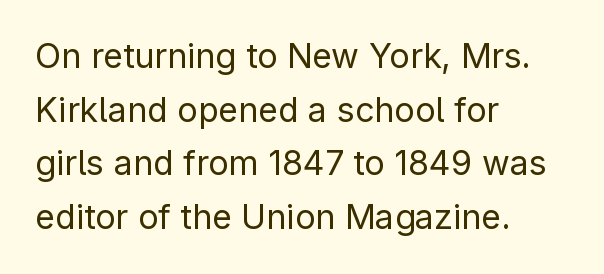
Evenly set lines give the paragraph a standard silhouette. Students, note that the glyphs here touch the page at normal intervals. Type without underlining. The strokes are not fattened; the text isn't bold. Proportional: the letters do not fall into vertical columns. This is roman type, the default non-slanted kind.
